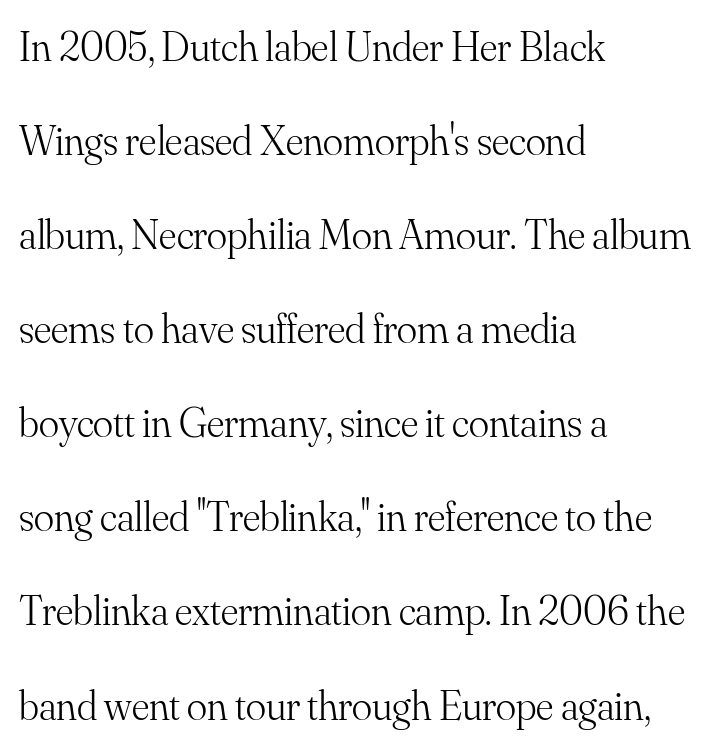
Q: Is the text bold? A: No.
Q: Is the text italic (slanted)? A: No, it is upright.
Q: Is the typeface a serif or a sans-serif typeface? A: Serif.
Q: Is the text underlined? A: No.
Q: How is the paragraph aligned? A: Left-aligned.
Q: Is the spacing between letters normal or unusually wide? A: Normal.
Q: Is the spacing between lines tight, normal or loose? A: Loose.
Q: Width (condensed, normal, or wide)? A: Normal.
Q: Stroke contrast? A: Medium.
Q: x-height? A: Small.
Q: Monospaced? A: No.
